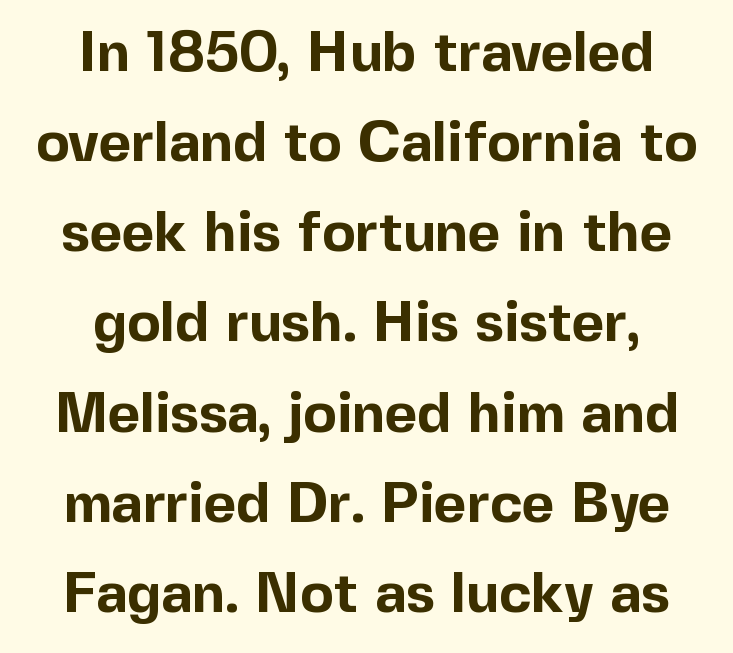
The image shows 56 px bold sans-serif type, upright; set normal line spacing (1.61x), normal letter spacing, not underlined; a medium x-height.
